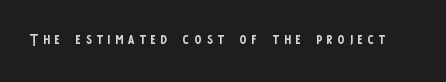
Tracking here is generous; glyphs stand well apart from one another. The baseline area is clear. This reads as an unemphasized weight, regular at the heaviest. This sample uses an upright cut, with every glyph sitting square on the baseline.
